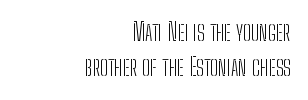
The image shows 24 px text type, upright; set right-aligned, normal line spacing (1.46x), normal letter spacing, not underlined.
